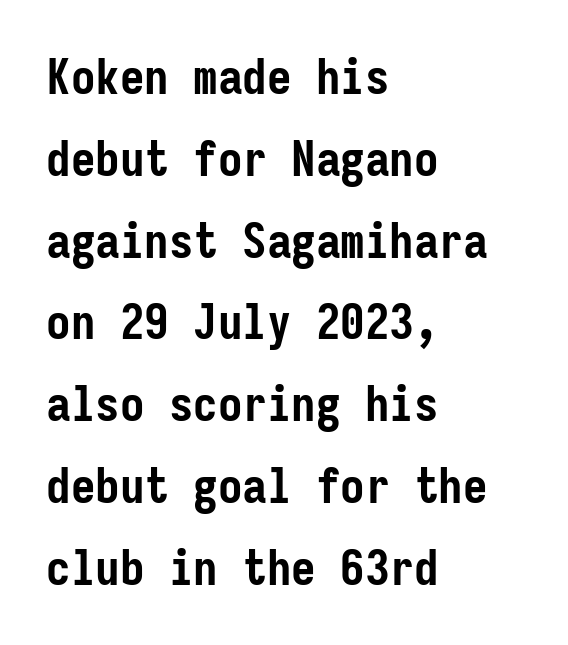
The image shows 49 px semibold, condensed sans-serif type, upright, monospaced; set left-aligned, normal line spacing (1.67x), normal letter spacing, not underlined; low stroke contrast and a medium x-height.
